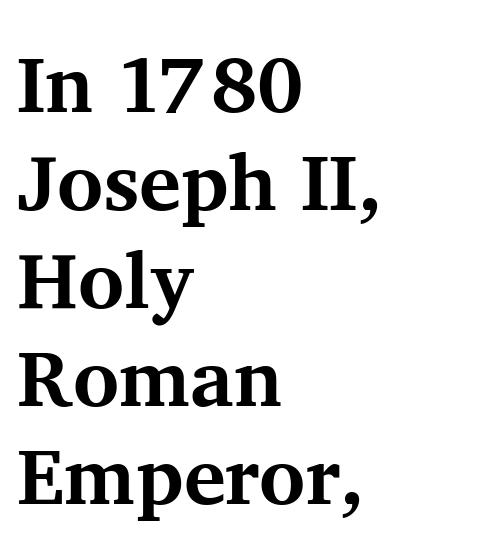
The image shows 79 px bold serif type, upright; set left-aligned, line spacing 1.24x, normal letter spacing, not underlined; medium stroke contrast and a medium x-height.
